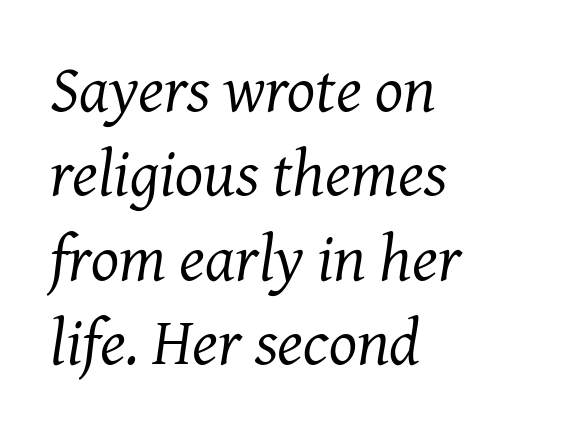
The image shows 66 px regular-weight serif type, italic (leaning right); set left-aligned, normal line spacing (1.28x), normal letter spacing, not underlined; medium stroke contrast and a medium x-height.
